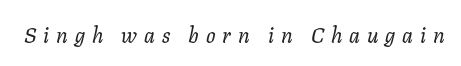
Observe the wide spacing: letters keep a clear distance from each other. Descenders hang freely into open space. Observe the lean: these are italic letterforms. This reads as an unemphasized weight, regular at the heaviest.
